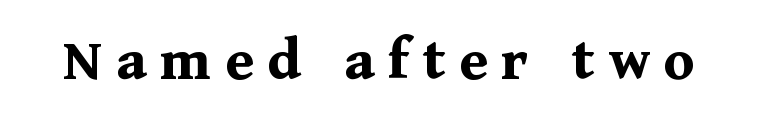
Just letters on the line, the space beneath them empty. Weight: bold. The face used here is proportionally spaced, like ordinary book or web type. These lines are composed in type with serifs. Unlike italic type, these characters show no tilt at all.
